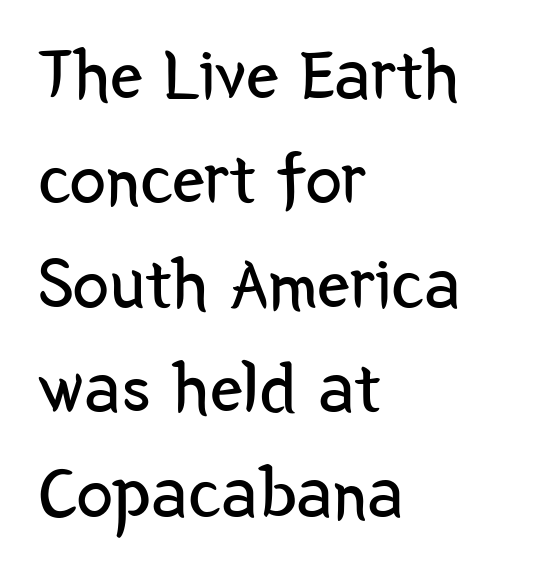
Quick note: not italic, upright. Check where the strokes stop: nothing finishes them off — pure sans. Tracking value appears to be zero — textbook default spacing. The gap between lines stays unmarked. The weight tops out at a normal text grade.
